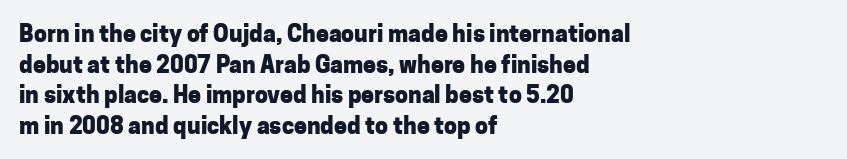
Q: Is the text bold? A: Yes.
Q: Is the text italic (slanted)? A: No, it is upright.
Q: Is the text underlined? A: No.
Q: How is the paragraph aligned? A: Left-aligned.
Q: Is the spacing between letters normal or unusually wide? A: Normal.
Q: Is the spacing between lines tight, normal or loose? A: Normal.
